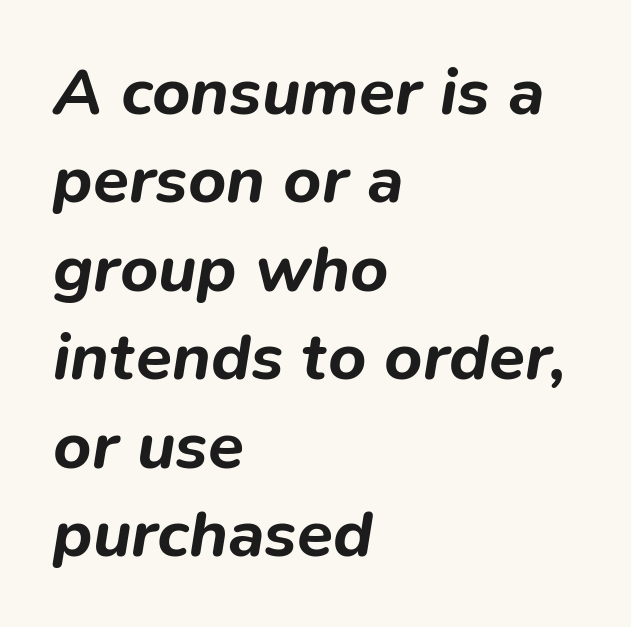
Q: Is the text bold? A: Yes.
Q: Is the text italic (slanted)? A: Yes, it leans right by about 9 degrees.
Q: Is the text underlined? A: No.
Q: How is the paragraph aligned? A: Left-aligned.
Q: Is the spacing between letters normal or unusually wide? A: Normal.
Q: Is the spacing between lines tight, normal or loose? A: Normal.
Q: Width (condensed, normal, or wide)? A: Normal.
Q: Stroke contrast? A: Low.
Q: x-height? A: Medium.
Q: Monospaced? A: No.
